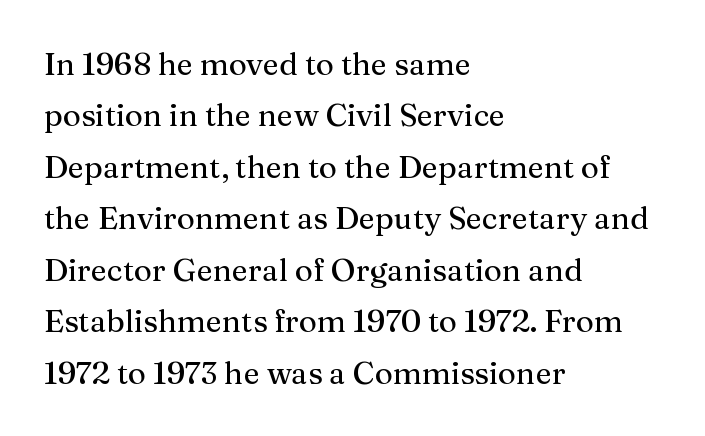
Q: Is the text italic (slanted)? A: No, it is upright.
Q: Is the typeface a serif or a sans-serif typeface? A: Serif.
Q: Is the text underlined? A: No.
Q: How is the paragraph aligned? A: Left-aligned.
Q: Is the spacing between letters normal or unusually wide? A: Normal.
Q: Is the spacing between lines tight, normal or loose? A: Normal.
Q: Width (condensed, normal, or wide)? A: Normal.
Q: Stroke contrast? A: Medium.
Q: x-height? A: Medium.
Q: Monospaced? A: No.
